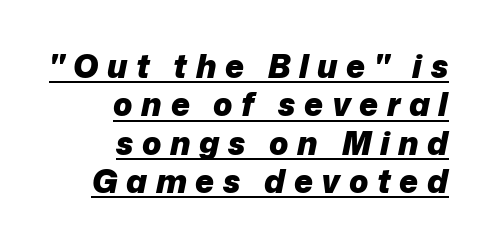
The image shows 32 px heavy type, italic (leaning right); set right-aligned, line spacing 1.2x, unusually wide letter spacing (+0.27 em), underlined; low stroke contrast and a medium x-height.
